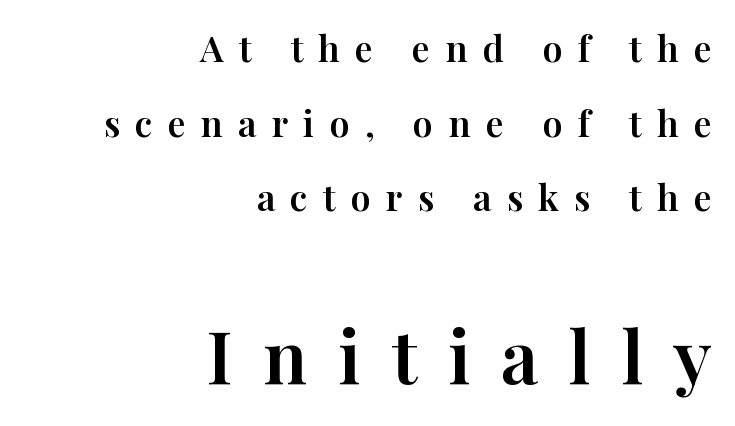
Q: Is the text italic (slanted)? A: No, it is upright.
Q: Is the typeface a serif or a sans-serif typeface? A: Serif.
Q: Is the text underlined? A: No.
Q: How is the paragraph aligned? A: Right-aligned.
Q: Is the spacing between letters normal or unusually wide? A: Unusually wide.
Q: Is the spacing between lines tight, normal or loose? A: Loose.
Q: Which block of text is set in a larger size, the first (top) or the second (bottom)? A: The second (bottom) one.
Q: Width (condensed, normal, or wide)? A: Normal.
Q: Stroke contrast? A: High.
Q: x-height? A: Medium.
Q: Monospaced? A: No.
